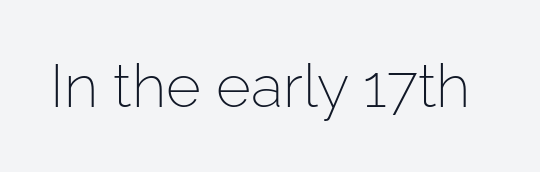
The image shows 60 px light sans-serif type, upright; set normal letter spacing, not underlined; low stroke contrast and a medium x-height.
